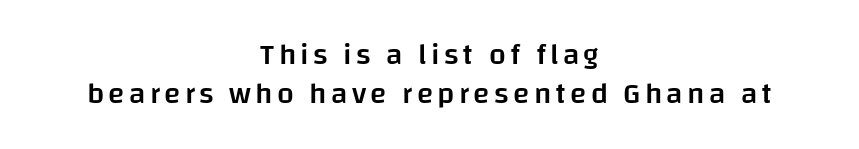
Posture: upright roman. Does the type have serifs? No, each stem ends abruptly. Unmarked baselines from the first word to the last. Typographic density is moderately raised because the face is semibold.
